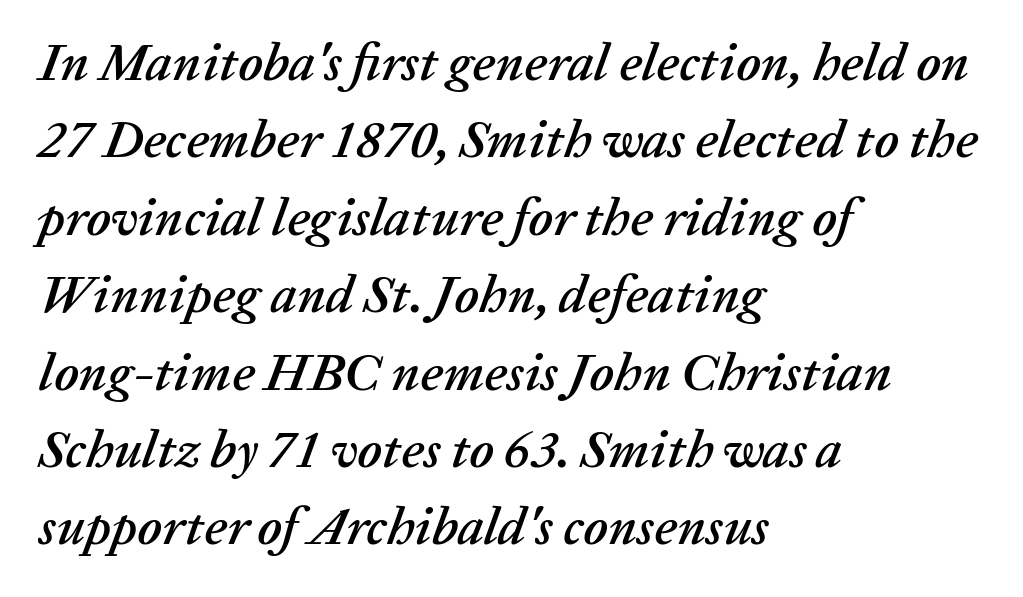
The compositor pushed each line to the left boundary. Each row of text sits above clean, open space. The specimen reads as italic at a glance. A typesetter would call this proportional, since set widths differ per character. Is there much room between lines? A standard amount, neither cramped nor airy. Spacing between characters is what you'd get straight out of the box.
